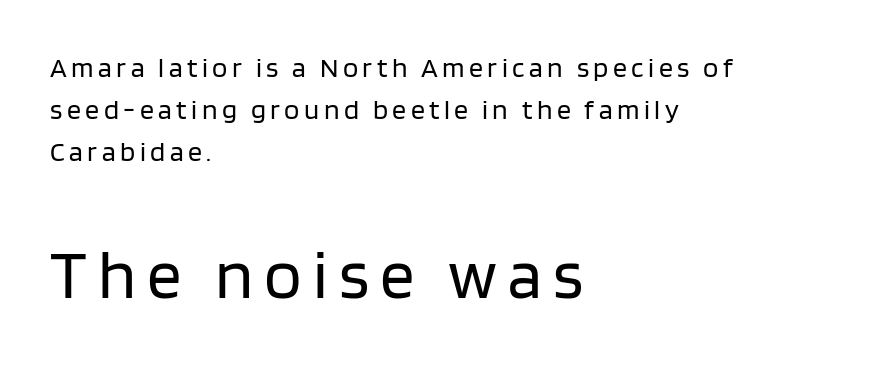
{"serif": "no", "italic": "no", "bold": "no", "weight": "regular", "width": "normal", "stroke_contrast": "low", "x_height": "large", "monospaced": "no", "underline": "no", "align": "left", "line_spacing": "normal", "line_spacing_ratio": 1.5, "larger_block": "second", "size_ratio": 2.46, "glyph_px": 69}
